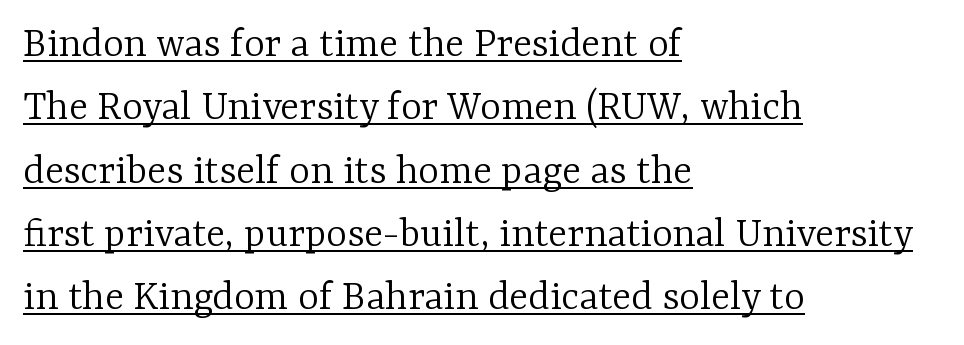
Q: Is the text bold? A: No.
Q: Is the text italic (slanted)? A: No, it is upright.
Q: Is the typeface a serif or a sans-serif typeface? A: Serif.
Q: Is the text underlined? A: Yes.
Q: How is the paragraph aligned? A: Left-aligned.
Q: Is the spacing between letters normal or unusually wide? A: Normal.
Q: Is the spacing between lines tight, normal or loose? A: Normal.
Q: Width (condensed, normal, or wide)? A: Normal.
Q: Stroke contrast? A: Low.
Q: x-height? A: Medium.
Q: Monospaced? A: No.
